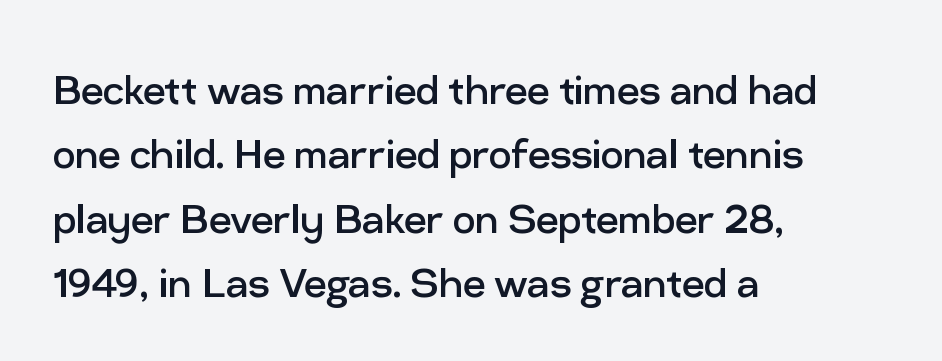
{"serif": "no", "italic": "no", "bold": "no", "weight": "regular", "width": "normal", "stroke_contrast": "low", "x_height": "medium", "monospaced": "no", "underline": "no", "align": "left", "line_spacing": "normal", "line_spacing_ratio": 1.29, "letter_spacing": "normal", "letter_spacing_em": 0.0, "glyph_px": 50}
